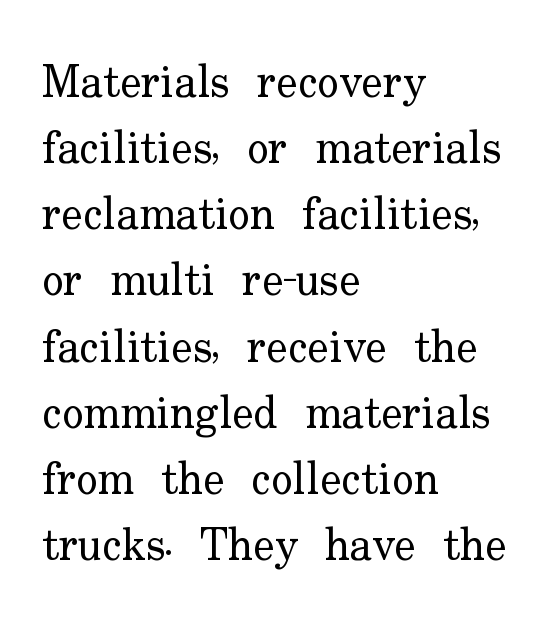
{"serif": "yes", "italic": "no", "bold": "no", "weight": "regular", "width": "normal", "stroke_contrast": "low", "x_height": "small", "monospaced": "no", "underline": "no", "align": "left", "line_spacing": "normal", "line_spacing_ratio": 1.47, "letter_spacing": "normal", "letter_spacing_em": 0.0, "glyph_px": 45}
